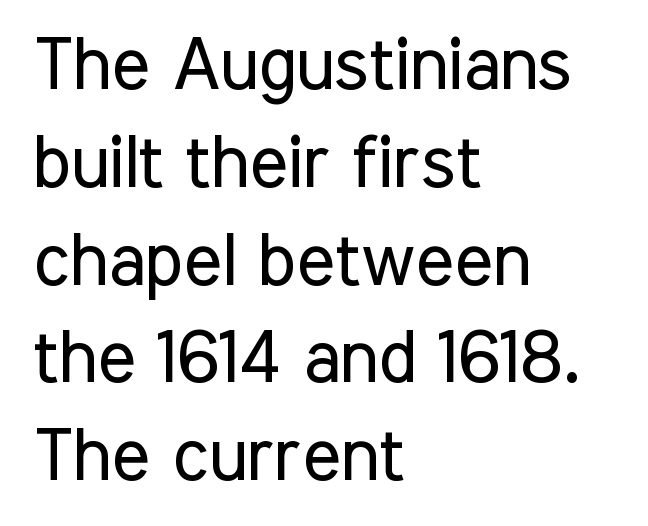
Q: Is the text bold? A: No.
Q: Is the text italic (slanted)? A: No, it is upright.
Q: Is the typeface a serif or a sans-serif typeface? A: Sans-serif.
Q: Is the text underlined? A: No.
Q: How is the paragraph aligned? A: Left-aligned.
Q: Is the spacing between letters normal or unusually wide? A: Normal.
Q: Is the spacing between lines tight, normal or loose? A: Normal.
Q: Width (condensed, normal, or wide)? A: Condensed.
Q: Stroke contrast? A: Low.
Q: x-height? A: Medium.
Q: Monospaced? A: No.
